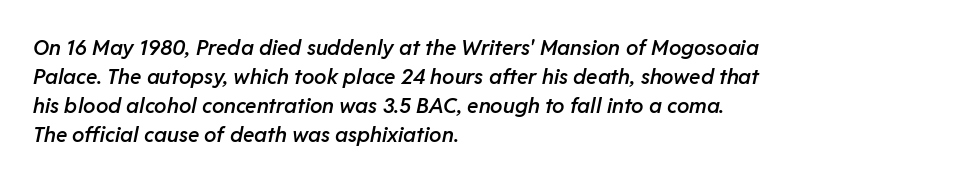
Q: Is the text bold? A: Semi-bold.
Q: Is the text italic (slanted)? A: Yes, it leans right by about 11 degrees.
Q: Is the text underlined? A: No.
Q: How is the paragraph aligned? A: Left-aligned.
Q: Is the spacing between letters normal or unusually wide? A: Normal.
Q: Is the spacing between lines tight, normal or loose? A: Normal.
